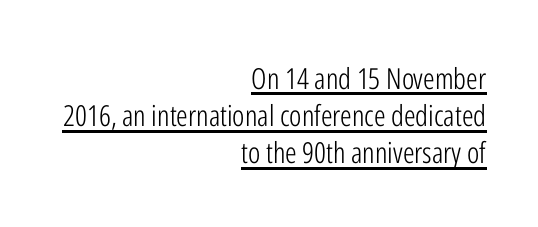
Compared with undecorated copy, this sample adds a rule below the words. Proportional: the letters do not fall into vertical columns. These lines were composed using upright roman letters. The font is comparable to plain body text, perhaps lighter. Serif or sans? Sans — the stroke terminals are bare. Leading matches the norm, producing a regular column.
